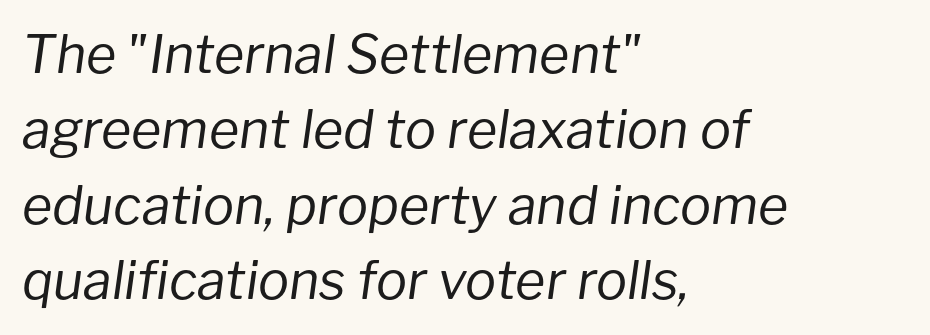
Q: Is the text bold? A: No.
Q: Is the text italic (slanted)? A: Yes, it leans right by about 8 degrees.
Q: Is the text underlined? A: No.
Q: How is the paragraph aligned? A: Left-aligned.
Q: Is the spacing between letters normal or unusually wide? A: Normal.
Q: Is the spacing between lines tight, normal or loose? A: Normal.
Q: Width (condensed, normal, or wide)? A: Normal.
Q: Stroke contrast? A: Low.
Q: x-height? A: Medium.
Q: Monospaced? A: No.
